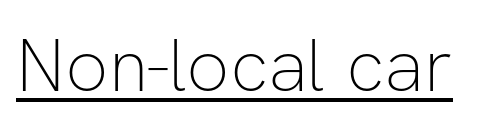
{"serif": "no", "italic": "no", "bold": "no", "weight": "thin", "width": "normal", "stroke_contrast": "low", "x_height": "medium", "monospaced": "no", "underline": "yes", "letter_spacing": "normal", "letter_spacing_em": 0.0, "glyph_px": 75}
